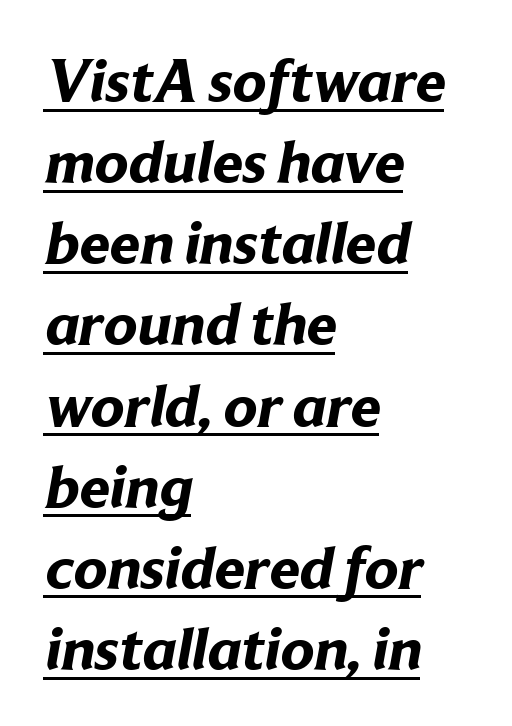
{"serif": "no", "bold": "yes", "weight": "bold", "width": "normal", "stroke_contrast": "low", "x_height": "medium", "monospaced": "no", "underline": "yes", "align": "left", "line_spacing": "normal", "line_spacing_ratio": 1.33, "letter_spacing": "normal", "letter_spacing_em": 0.0, "glyph_px": 61}
